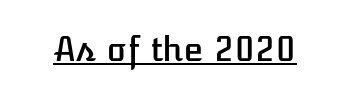
The image shows 33 px text type, upright; set normal letter spacing, underlined; low stroke contrast and a medium x-height.
